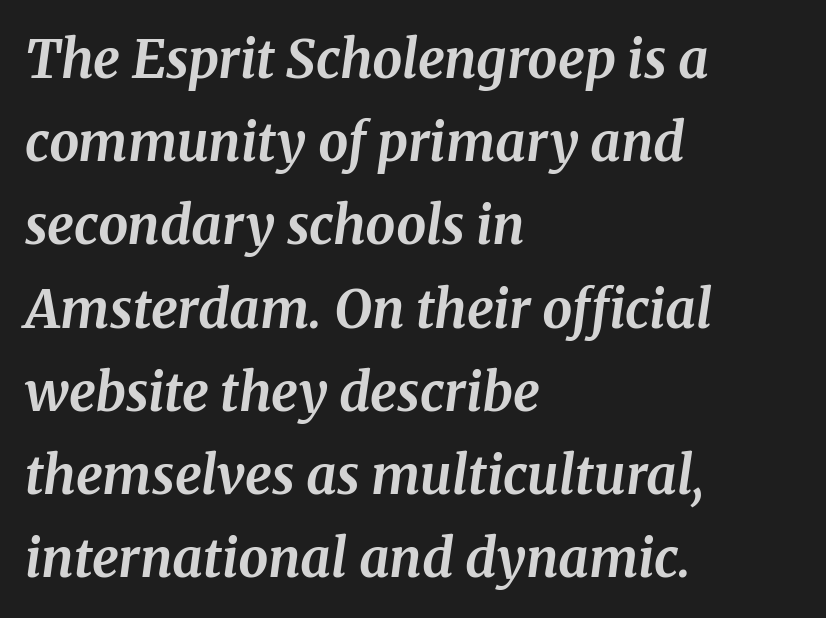
Is the type bold? Yes — the strokes are clearly thick and heavy. The setting favours the left margin, as ordinary paragraphs usually do. This sample uses a serif face. Does the leading feel generous? No, just average. This sample uses plain, unmodified letter spacing. Bare-footed words on every line.
